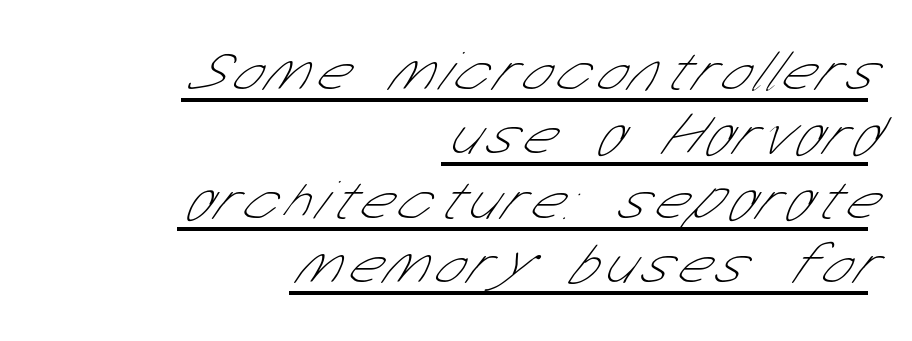
The image shows 56 px thin, condensed sans-serif type; set right-aligned, tight line spacing (1.15x), underlined; low stroke contrast and a medium x-height.
